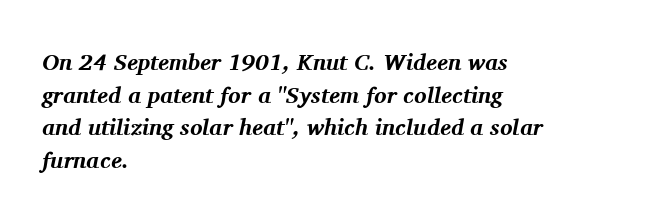
{"italic": "yes", "lean": "right", "slant_degrees": 11, "bold": "yes", "underline": "no", "align": "left", "line_spacing": "normal", "line_spacing_ratio": 1.42, "letter_spacing": "normal", "letter_spacing_em": 0.0, "glyph_px": 23}
